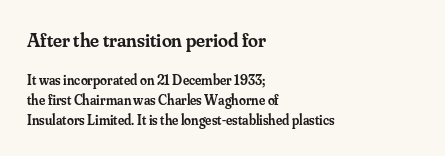
{"italic": "no", "bold": "semi", "underline": "no", "align": "left", "line_spacing": "normal", "line_spacing_ratio": 1.41, "letter_spacing": "normal", "letter_spacing_em": 0.0, "larger_block": "first", "size_ratio": 1.43, "glyph_px": 20}
